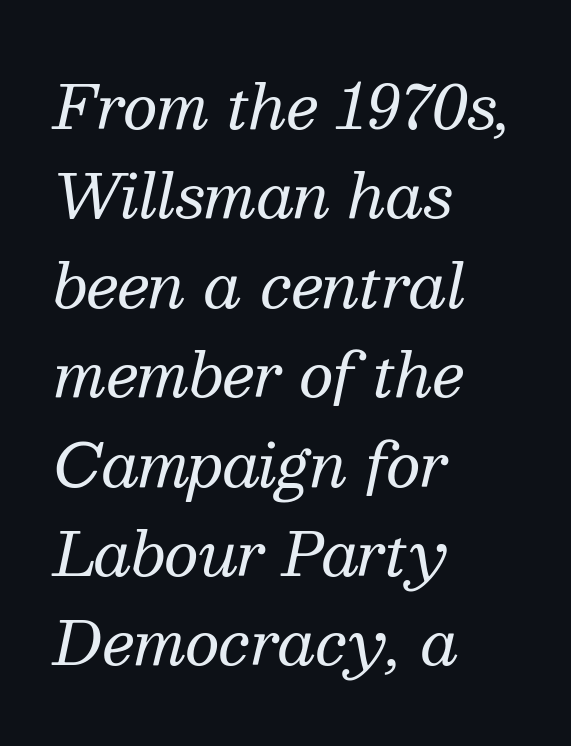
Q: Is the text bold? A: No.
Q: Is the text italic (slanted)? A: Yes, it leans right by about 13 degrees.
Q: Is the typeface a serif or a sans-serif typeface? A: Serif.
Q: Is the text underlined? A: No.
Q: How is the paragraph aligned? A: Left-aligned.
Q: Is the spacing between letters normal or unusually wide? A: Normal.
Q: Is the spacing between lines tight, normal or loose? A: Normal.
Q: Width (condensed, normal, or wide)? A: Normal.
Q: Stroke contrast? A: Medium.
Q: x-height? A: Medium.
Q: Monospaced? A: No.
